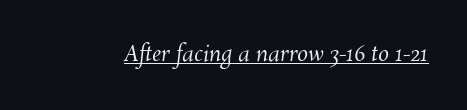
Q: Is the text bold? A: No.
Q: Is the text underlined? A: Yes.
Q: Is the spacing between letters normal or unusually wide? A: Normal.
